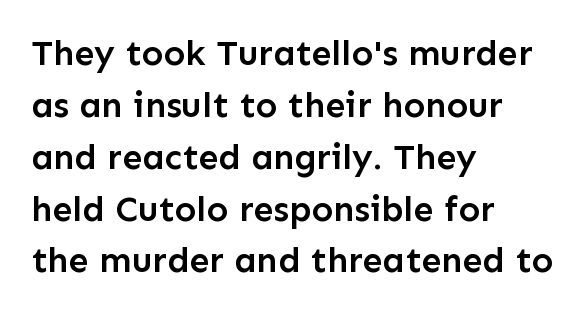
{"serif": "no", "italic": "no", "bold": "semi", "weight": "semibold", "width": "normal", "stroke_contrast": "low", "x_height": "medium", "monospaced": "no", "underline": "no", "align": "left", "line_spacing": "normal", "line_spacing_ratio": 1.44, "letter_spacing": "normal", "letter_spacing_em": 0.0, "glyph_px": 36}
